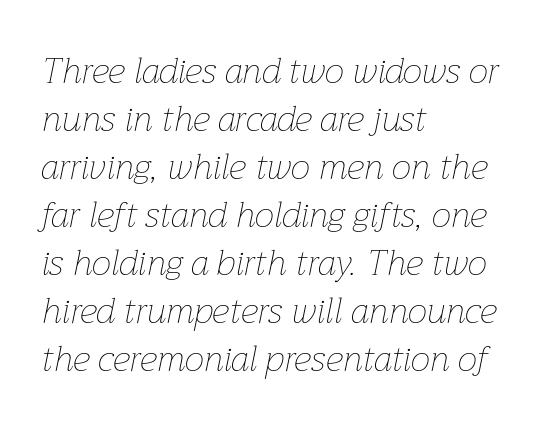
The image shows 35 px thin type, italic (leaning right); set left-aligned, normal line spacing (1.37x), normal letter spacing, not underlined; low stroke contrast and a medium x-height.
